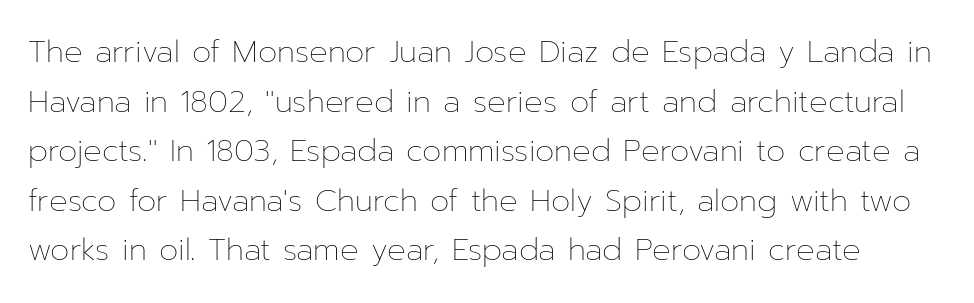
One glance says typical: line gaps are just what's usual. Rendered with straight, roman letterforms. You could call the tracking neutral — neither tight nor loose. A bare baseline throughout the passage.
